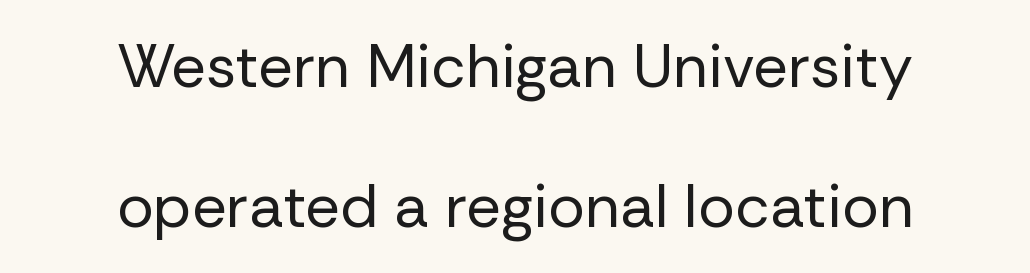
Posture: straight, roman, zero tilt. The zone under the glyphs is completely vacant. Letterform terminals end flat and unadorned throughout the passage. Vertical spacing — loose.
